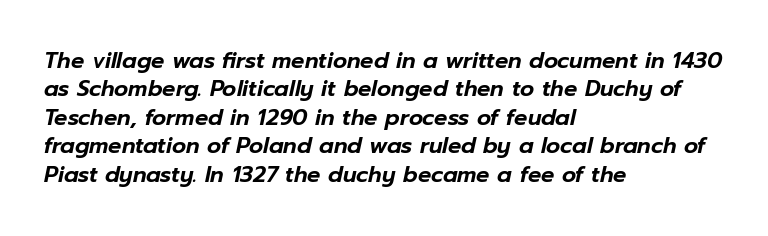
How would I describe the line gaps? Plain and ordinary. Observe the ordinary spacing: letters are neighbours, not strangers. The typography opts for an oblique posture over an upright one. In CSS terms this would be text-align: left. Letters rest on an invisible, unmarked baseline.
